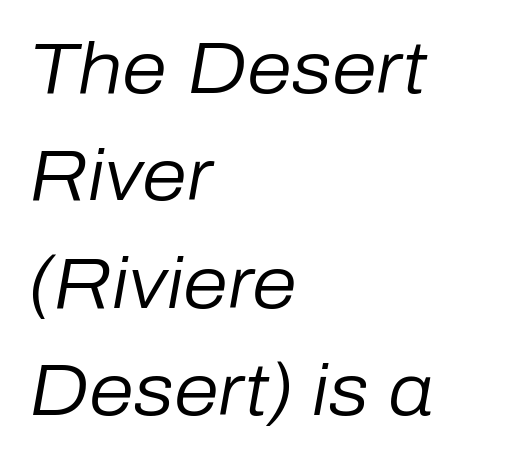
The image shows 72 px regular-weight type, italic (leaning right); set left-aligned, normal line spacing (1.49x), normal letter spacing, not underlined; low stroke contrast and a medium x-height.
